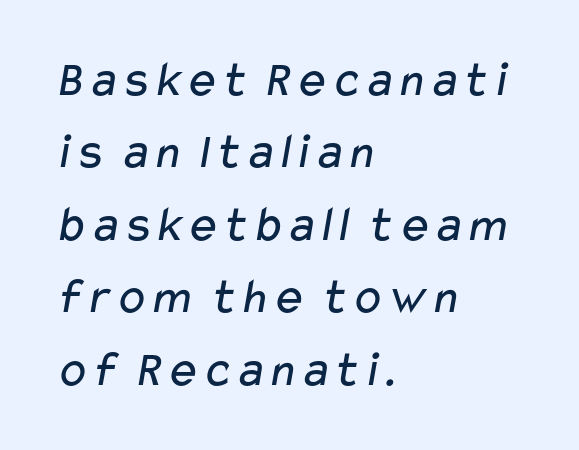
{"serif": "no", "bold": "no", "weight": "regular", "width": "wide", "stroke_contrast": "low", "x_height": "medium", "monospaced": "no", "underline": "no", "align": "left", "line_spacing": "normal", "line_spacing_ratio": 1.42, "letter_spacing": "normal", "letter_spacing_em": 0.0, "glyph_px": 51}
